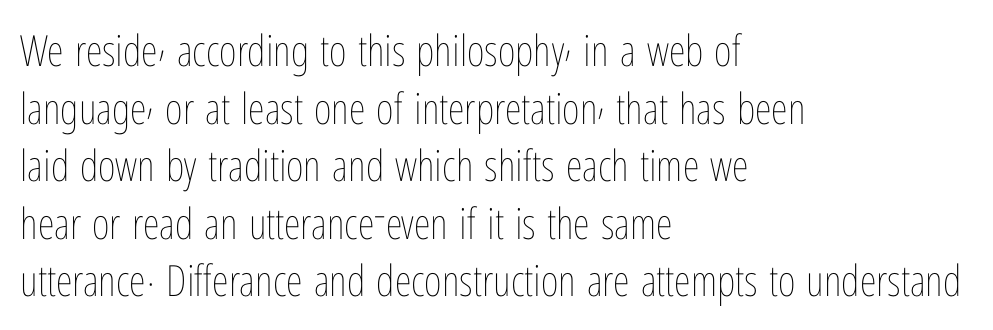
The image shows 43 px thin, condensed type, upright; set left-aligned, normal line spacing (1.34x), normal letter spacing, not underlined; low stroke contrast and a medium x-height.
